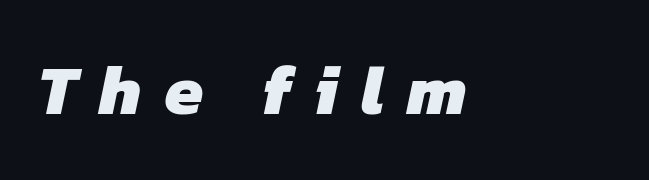
The image shows 69 px heavy sans-serif type; set left-aligned, unusually wide letter spacing (+0.33 em), not underlined; low stroke contrast and a medium x-height.
